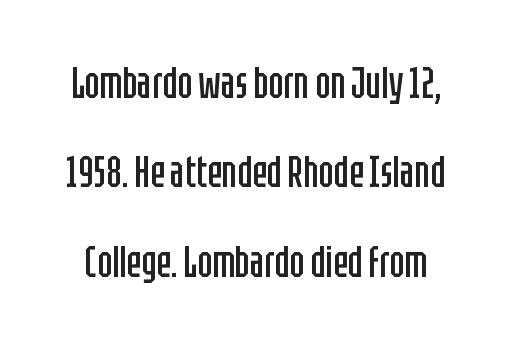
Think standard paragraph weight, or any step lighter than that. How are the letters spaced? Ordinarily, with no added tracking. The rendering uses natural spacing where letterforms have individual widths. Has an underline been added? It has not. Font category for this specimen: sans-serif.
